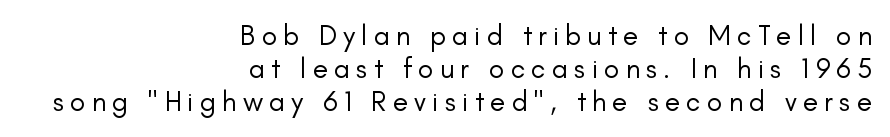
Q: Is the text bold? A: No.
Q: Is the text italic (slanted)? A: No, it is upright.
Q: Is the typeface a serif or a sans-serif typeface? A: Sans-serif.
Q: Is the text underlined? A: No.
Q: How is the paragraph aligned? A: Right-aligned.
Q: Is the spacing between letters normal or unusually wide? A: Unusually wide.
Q: Width (condensed, normal, or wide)? A: Normal.
Q: Stroke contrast? A: Low.
Q: x-height? A: Small.
Q: Monospaced? A: No.
